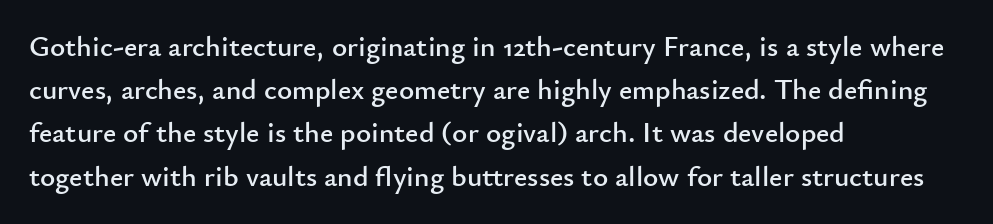
When letters stand straight like this, we call the style roman or upright. Serif or sans? Sans — the stroke terminals are bare. These lines sit exactly where default settings would place them. The passage shown is typed in a proportional face where columns would drift. Bare-footed words on every line.
